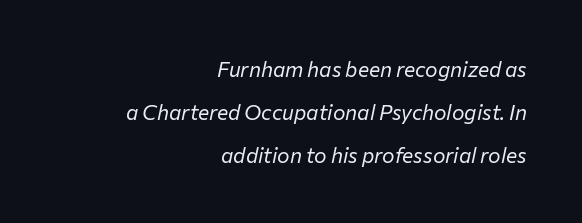
{"italic": "yes", "lean": "right", "slant_degrees": 12, "bold": "no", "underline": "no", "align": "right", "line_spacing": "loose", "line_spacing_ratio": 2.04, "letter_spacing": "normal", "letter_spacing_em": 0.0, "glyph_px": 21}
